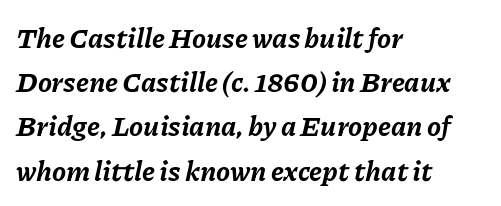
{"italic": "yes", "lean": "right", "slant_degrees": 11, "bold": "yes", "weight": "bold", "width": "normal", "stroke_contrast": "low", "x_height": "medium", "monospaced": "no", "underline": "no", "align": "left", "line_spacing": "normal", "line_spacing_ratio": 1.58, "letter_spacing": "normal", "letter_spacing_em": 0.0, "glyph_px": 28}
